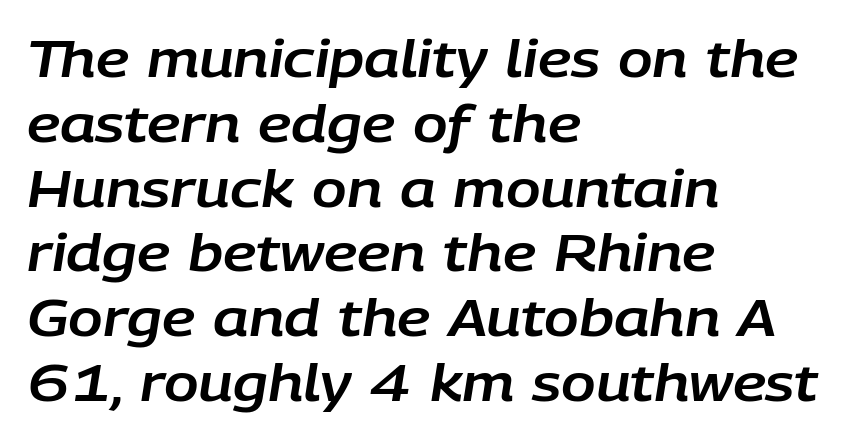
The image shows 51 px text type, italic (leaning right); set left-aligned, normal line spacing (1.27x), normal letter spacing, not underlined; low stroke contrast and a large x-height.
